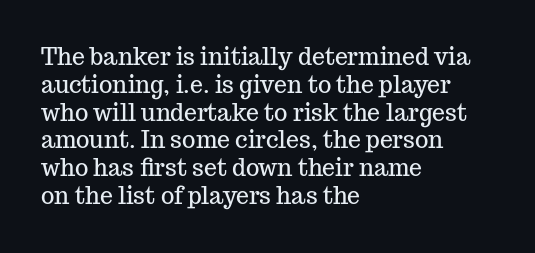
{"italic": "no", "underline": "no", "align": "left", "line_spacing_ratio": 1.21, "letter_spacing": "normal", "letter_spacing_em": 0.0, "glyph_px": 23}
